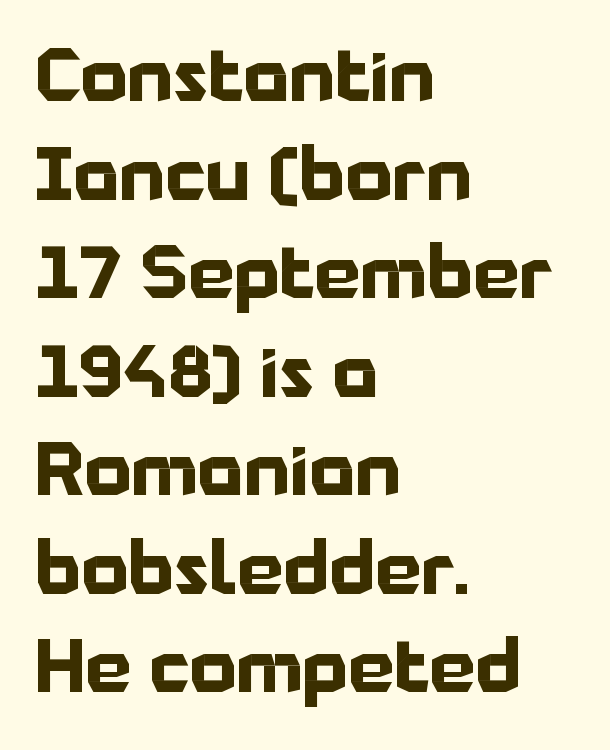
{"serif": "no", "italic": "no", "bold": "yes", "weight": "bold", "width": "normal", "stroke_contrast": "low", "x_height": "medium", "monospaced": "no", "underline": "no", "align": "left", "line_spacing": "normal", "line_spacing_ratio": 1.35, "letter_spacing": "normal", "letter_spacing_em": 0.0, "glyph_px": 73}
